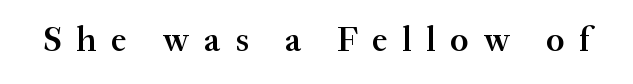
The image shows 35 px semibold serif type, upright; set unusually wide letter spacing (+0.42 em), not underlined; medium stroke contrast and a small x-height.
